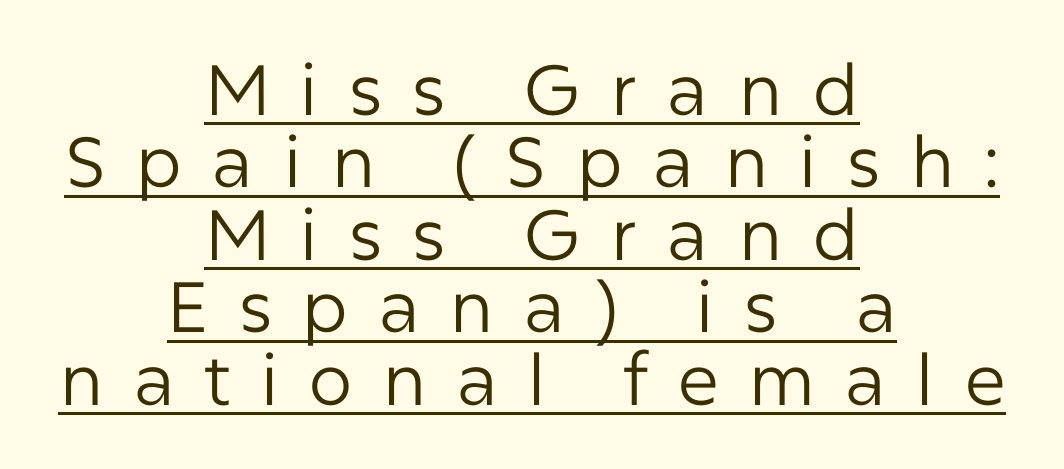
The image shows 71 px regular-weight sans-serif type, upright; set centered, tight line spacing (1.02x), unusually wide letter spacing (+0.41 em), underlined; low stroke contrast and a medium x-height.
